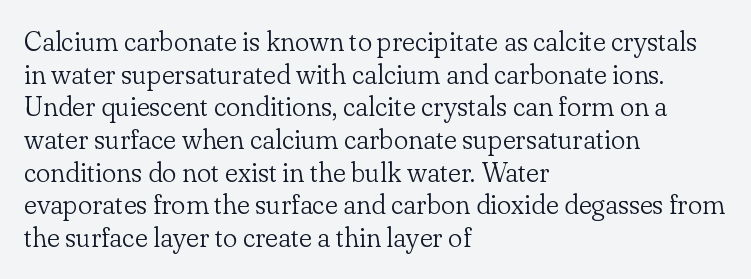
Q: Is the text bold? A: No.
Q: Is the text italic (slanted)? A: No, it is upright.
Q: Is the text underlined? A: No.
Q: How is the paragraph aligned? A: Left-aligned.
Q: Is the spacing between letters normal or unusually wide? A: Normal.
